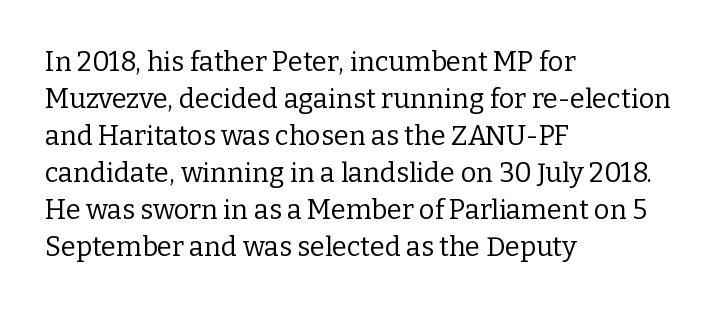
{"italic": "no", "bold": "no", "underline": "no", "align": "left", "line_spacing": "normal", "line_spacing_ratio": 1.37, "letter_spacing": "normal", "letter_spacing_em": 0.0, "glyph_px": 27}
